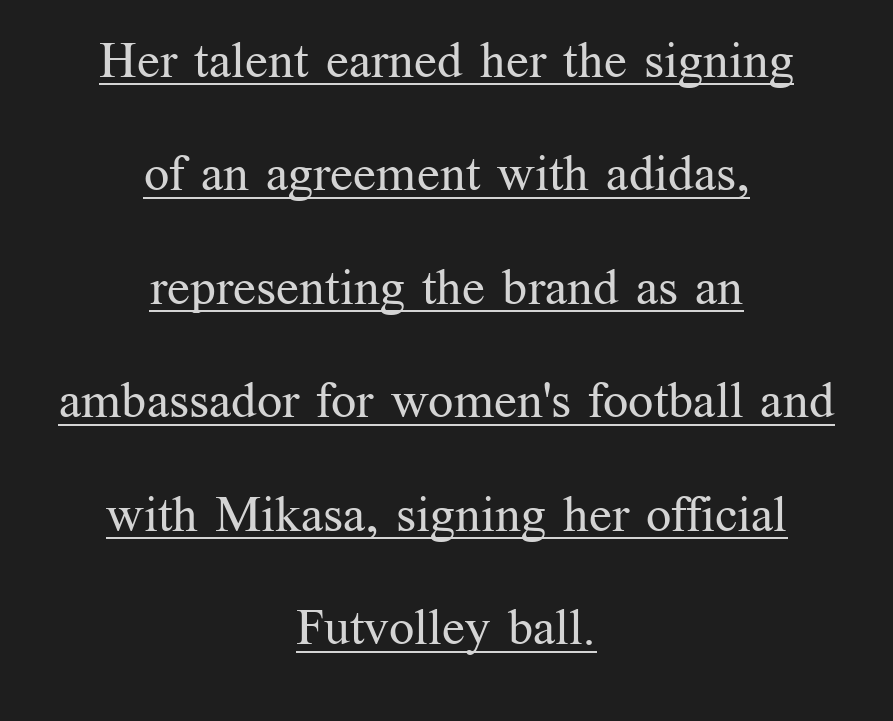
Glyph-to-glyph distance matches everyday printed text. Upright lettering throughout. The passage shown is typed in a proportional face where columns would drift. Regarding serifs, this sample has them. Vertical spacing — loose. Has an underline been added? It has.
